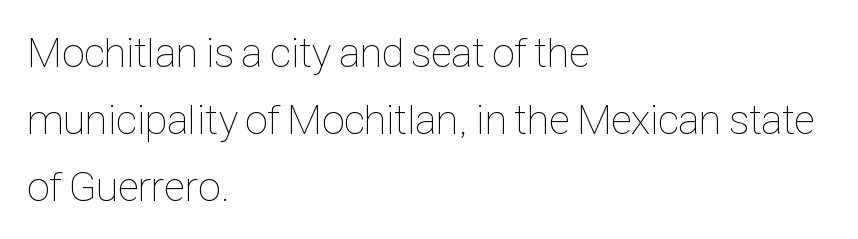
{"italic": "no", "bold": "no", "weight": "thin", "width": "condensed", "stroke_contrast": "low", "x_height": "medium", "monospaced": "no", "underline": "no", "align": "left", "line_spacing": "normal", "line_spacing_ratio": 1.6, "letter_spacing": "normal", "letter_spacing_em": 0.0, "glyph_px": 42}
